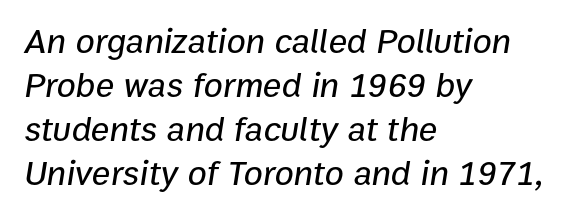
{"italic": "yes", "lean": "right", "slant_degrees": 9, "width": "normal", "stroke_contrast": "low", "x_height": "medium", "monospaced": "no", "underline": "no", "align": "left", "line_spacing": "normal", "line_spacing_ratio": 1.26, "letter_spacing": "normal", "letter_spacing_em": 0.0, "glyph_px": 35}
